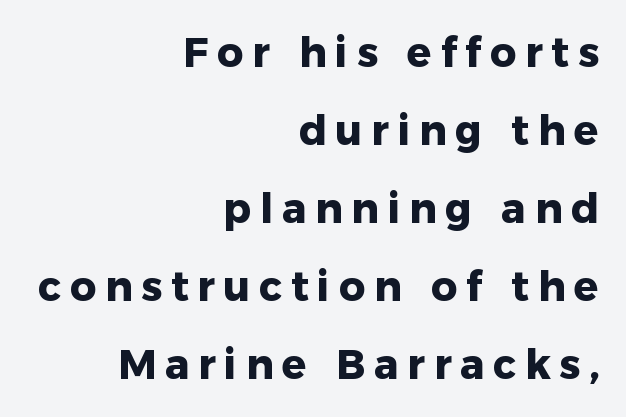
The image shows 41 px heavy sans-serif type, upright; set right-aligned, loose line spacing (1.9x), unusually wide letter spacing (+0.21 em), not underlined; low stroke contrast and a medium x-height.
